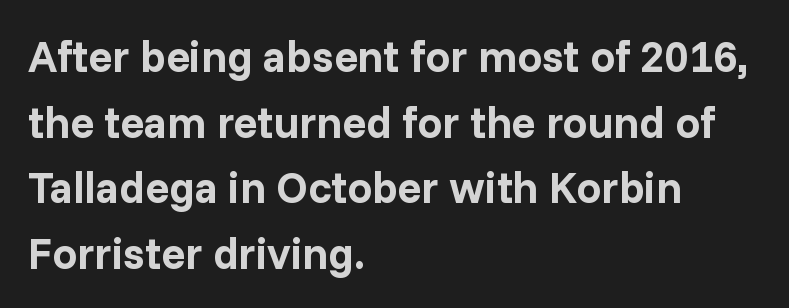
Typesetter's note: full bold, strokes at maximum text heaviness. One glance says typical: line gaps are just what's usual. The baseline area is clear. Font category for this specimen: sans-serif. Standard letterfit; no display-style spreading of the glyphs.
